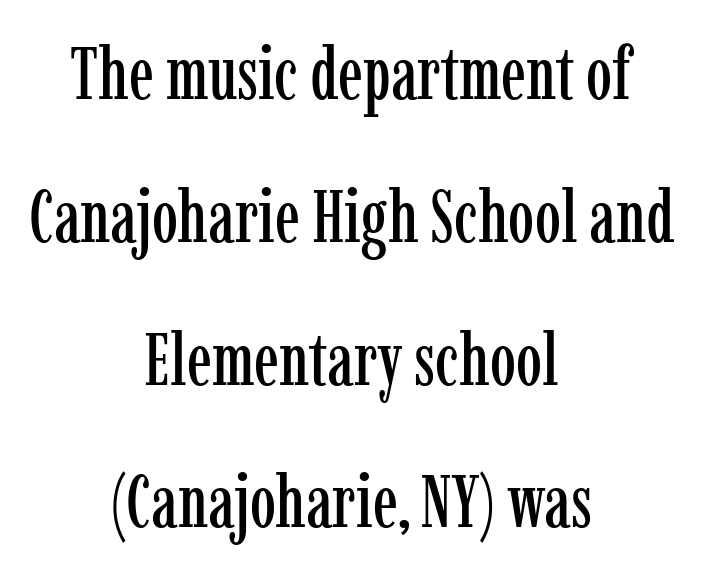
{"serif": "yes", "italic": "no", "width": "condensed", "stroke_contrast": "low", "x_height": "medium", "monospaced": "no", "underline": "no", "align": "center", "line_spacing": "loose", "line_spacing_ratio": 1.93, "letter_spacing": "normal", "letter_spacing_em": 0.0, "glyph_px": 74}
